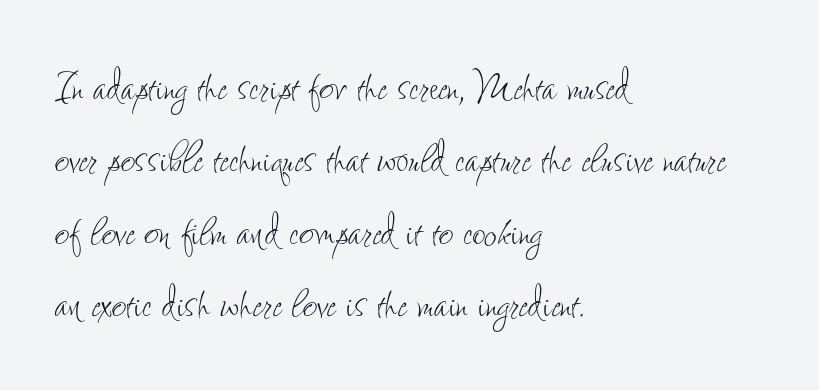
The gaps between neighbouring characters are ordinary and unremarkable. Horizontally, the lines are justified to the leading edge only. The designer left line spacing at the default. No heavy texture on the line: the type isn't bold. Each letter keeps its own natural width here, so spacing adapts to shape.
